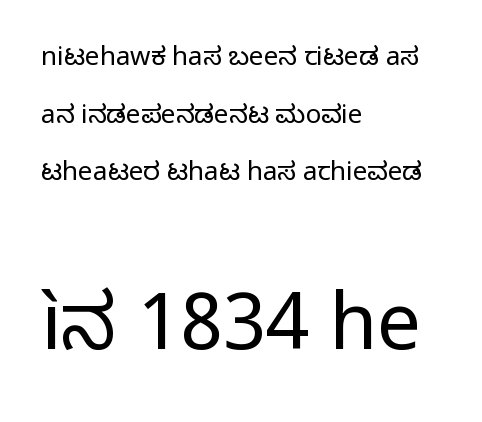
The rendering uses natural spacing where letterforms have individual widths. The typeface chosen for these lines omits serifs. Unlike italic type, these characters show no tilt at all. The type is set solid horizontally, with unmodified tracking.
